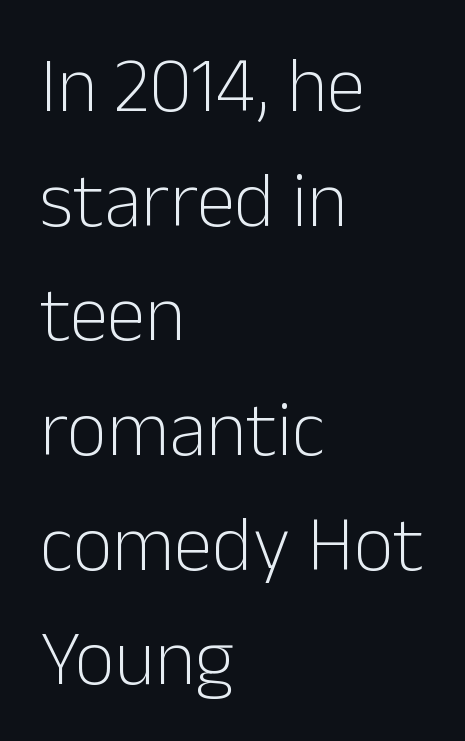
The image shows 78 px light sans-serif type, upright; set left-aligned, normal line spacing (1.47x), normal letter spacing, not underlined; low stroke contrast and a medium x-height.
